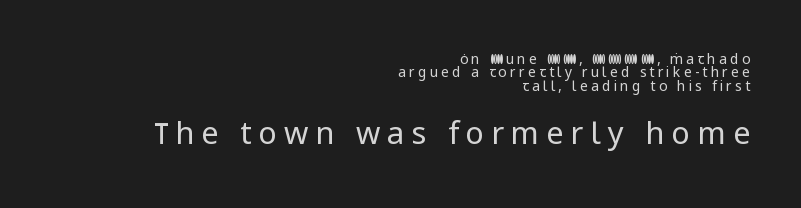
{"serif": "no", "italic": "no", "bold": "no", "weight": "regular", "width": "normal", "stroke_contrast": "low", "x_height": "medium", "monospaced": "no", "underline": "no", "align": "right", "line_spacing": "tight", "line_spacing_ratio": 0.95, "letter_spacing": "wide", "letter_spacing_em": 0.22, "larger_block": "second", "size_ratio": 2.21, "glyph_px": 31}
